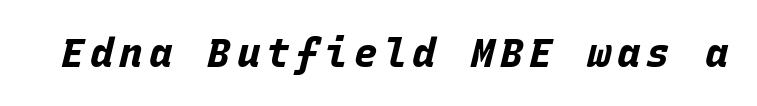
Q: Is the text bold? A: Yes.
Q: Is the text italic (slanted)? A: Yes, it leans right by about 15 degrees.
Q: Is the text underlined? A: No.
Q: Width (condensed, normal, or wide)? A: Normal.
Q: Stroke contrast? A: Low.
Q: x-height? A: Large.
Q: Monospaced? A: Yes.
